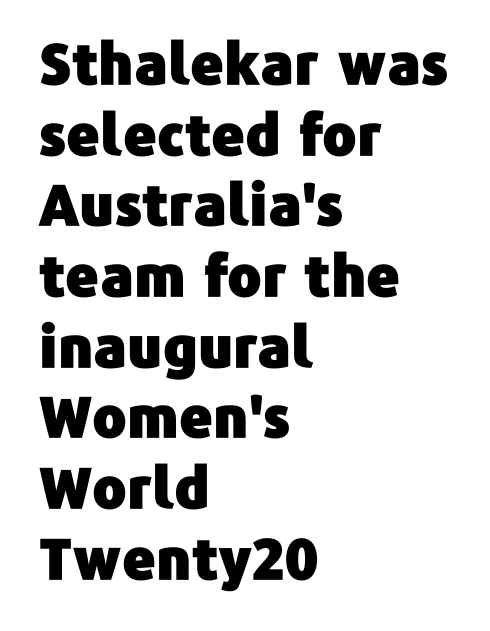
Q: Is the text italic (slanted)? A: No, it is upright.
Q: Is the typeface a serif or a sans-serif typeface? A: Sans-serif.
Q: Is the text underlined? A: No.
Q: How is the paragraph aligned? A: Left-aligned.
Q: Is the spacing between letters normal or unusually wide? A: Normal.
Q: Width (condensed, normal, or wide)? A: Normal.
Q: Stroke contrast? A: Low.
Q: x-height? A: Medium.
Q: Monospaced? A: No.
